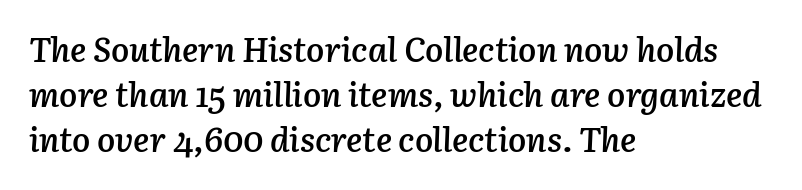
The image shows 34 px semibold type, italic (leaning right); set left-aligned, normal line spacing (1.32x), normal letter spacing, not underlined; low stroke contrast and a medium x-height.
